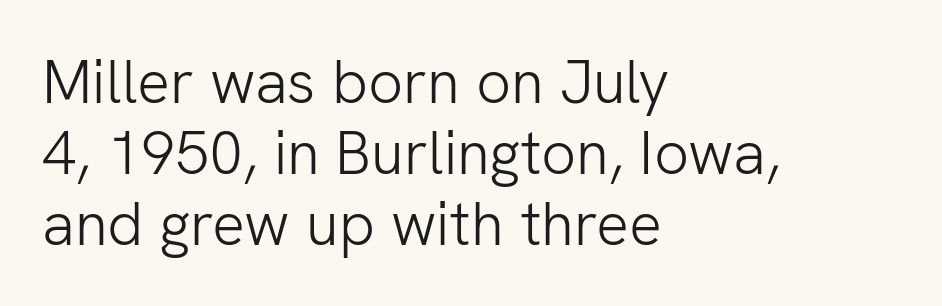
{"serif": "no", "italic": "no", "bold": "no", "weight": "light", "width": "normal", "stroke_contrast": "low", "x_height": "medium", "monospaced": "no", "underline": "no", "align": "left", "line_spacing_ratio": 1.16, "letter_spacing": "normal", "letter_spacing_em": 0.0, "glyph_px": 61}
